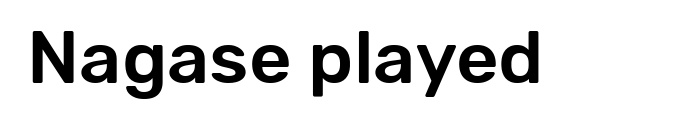
This is sans-serif lettering, the kind often seen on screens and signage. Nobody touched the tracking dial on this one. Clear beneath every line of the passage. Quick note: not italic, upright. This sample has the flowing, uneven cadence of proportional lettering.
